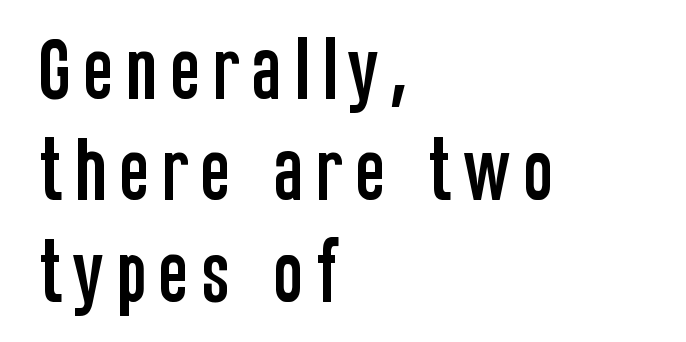
{"serif": "no", "italic": "no", "width": "condensed", "stroke_contrast": "low", "x_height": "large", "monospaced": "no", "underline": "no", "align": "left", "line_spacing": "normal", "line_spacing_ratio": 1.45, "glyph_px": 70}
